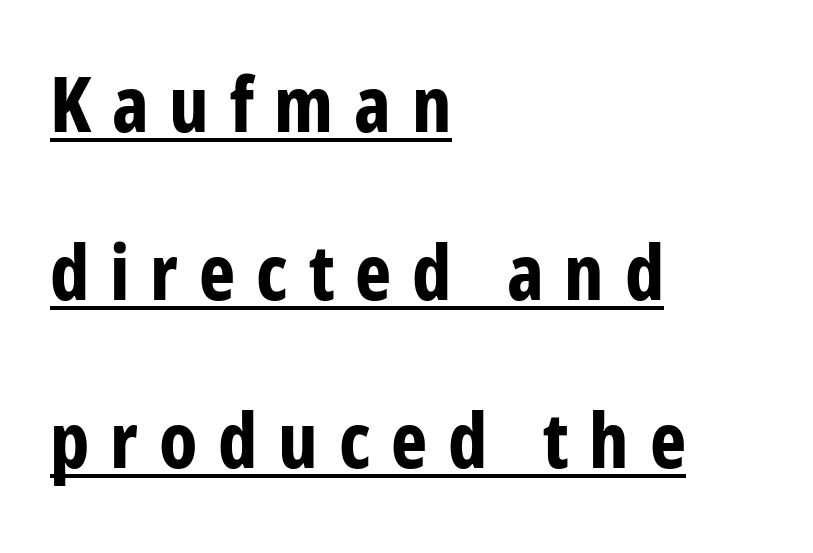
{"serif": "no", "italic": "no", "bold": "yes", "weight": "bold", "width": "condensed", "stroke_contrast": "low", "x_height": "medium", "monospaced": "no", "underline": "yes", "align": "left", "line_spacing": "loose", "line_spacing_ratio": 2.18, "letter_spacing": "wide", "letter_spacing_em": 0.27, "glyph_px": 77}
